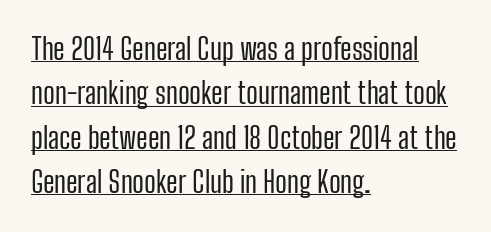
The letters carry no serifs — their stems end cleanly without finishing strokes. The rag falls on the right side of this text block. The axis of the letterforms is exactly vertical. This rendering leaves character spacing at its baseline value.
